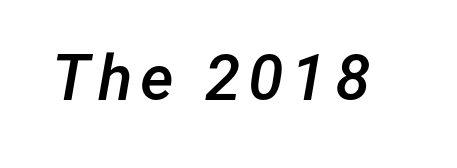
Q: Is the text bold? A: Semi-bold.
Q: Is the text italic (slanted)? A: Yes, it leans right by about 12 degrees.
Q: Is the text underlined? A: No.
Q: Width (condensed, normal, or wide)? A: Normal.
Q: Stroke contrast? A: Low.
Q: x-height? A: Medium.
Q: Monospaced? A: No.
